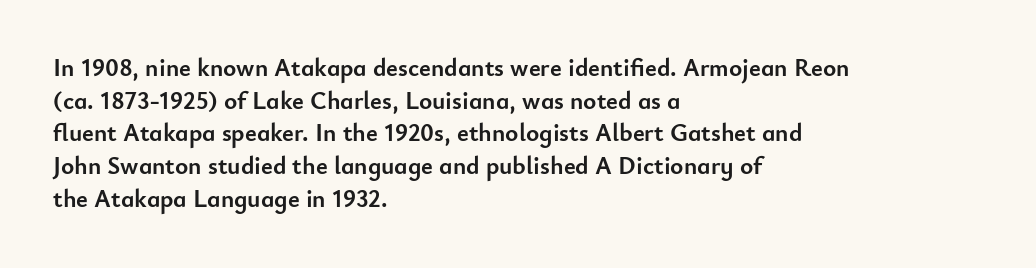
{"italic": "no", "bold": "yes", "underline": "no", "align": "left", "line_spacing": "normal", "line_spacing_ratio": 1.31, "letter_spacing": "normal", "letter_spacing_em": 0.0, "glyph_px": 25}
